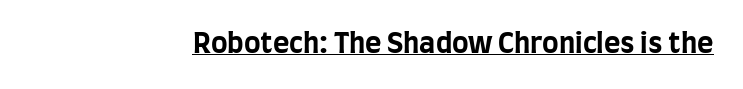
{"serif": "no", "italic": "no", "bold": "yes", "weight": "bold", "width": "condensed", "stroke_contrast": "low", "x_height": "large", "monospaced": "no", "underline": "yes", "letter_spacing": "normal", "letter_spacing_em": 0.0, "glyph_px": 28}
